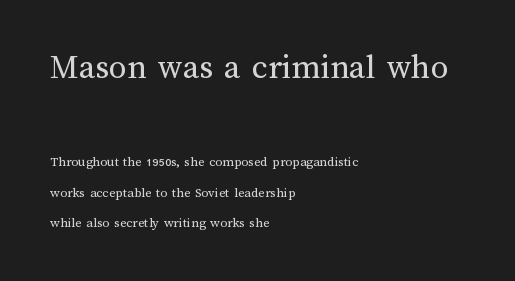
{"italic": "no", "bold": "no", "weight": "regular", "width": "normal", "stroke_contrast": "medium", "x_height": "medium", "monospaced": "no", "underline": "no", "align": "left", "line_spacing": "loose", "line_spacing_ratio": 2.18, "letter_spacing": "normal", "letter_spacing_em": 0.0, "larger_block": "first", "size_ratio": 2.5, "glyph_px": 35}
